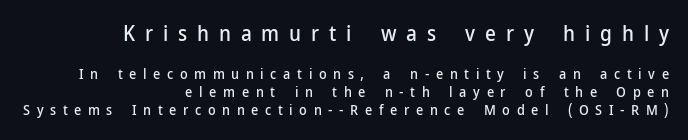
The image shows 21 px text type, upright; set right-aligned, normal line spacing (1.32x), unusually wide letter spacing (+0.47 em), not underlined; the first (top) block is 1.5x larger.
